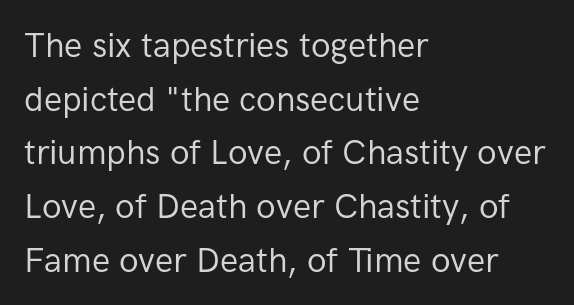
The image shows 34 px regular-weight sans-serif type, upright; set left-aligned, normal line spacing (1.58x), normal letter spacing, not underlined; low stroke contrast and a medium x-height.
